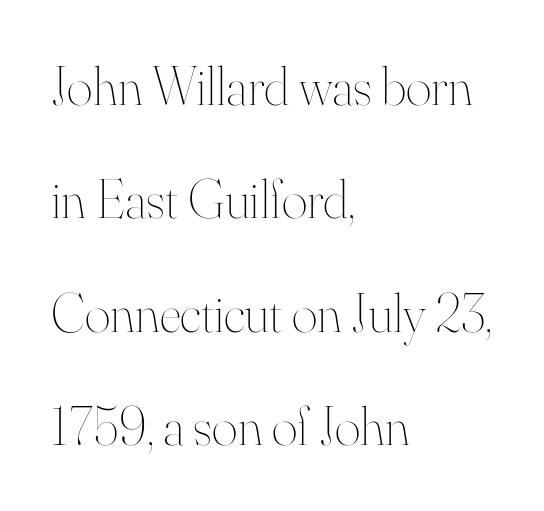
Q: Is the text bold? A: No.
Q: Is the text italic (slanted)? A: No, it is upright.
Q: Is the text underlined? A: No.
Q: How is the paragraph aligned? A: Left-aligned.
Q: Is the spacing between letters normal or unusually wide? A: Normal.
Q: Is the spacing between lines tight, normal or loose? A: Loose.
Q: Width (condensed, normal, or wide)? A: Normal.
Q: Stroke contrast? A: High.
Q: x-height? A: Small.
Q: Monospaced? A: No.
